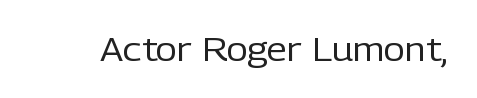
What stands out about the letter spacing? Nothing — it is the standard amount. Quick note: not italic, upright. Just letters on the line, the space beneath them empty. This is not heavy type; no bold has been used. Grotesque or geometric, the face here clearly has no serifs.
